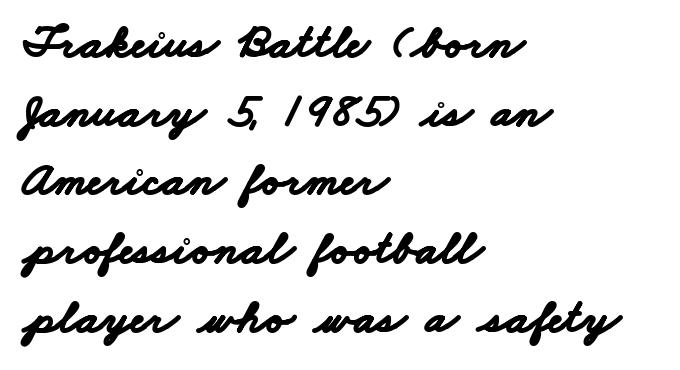
The image shows 48 px bold, wide sans-serif type; set left-aligned, normal line spacing (1.43x), normal letter spacing, not underlined; low stroke contrast and a small x-height.
